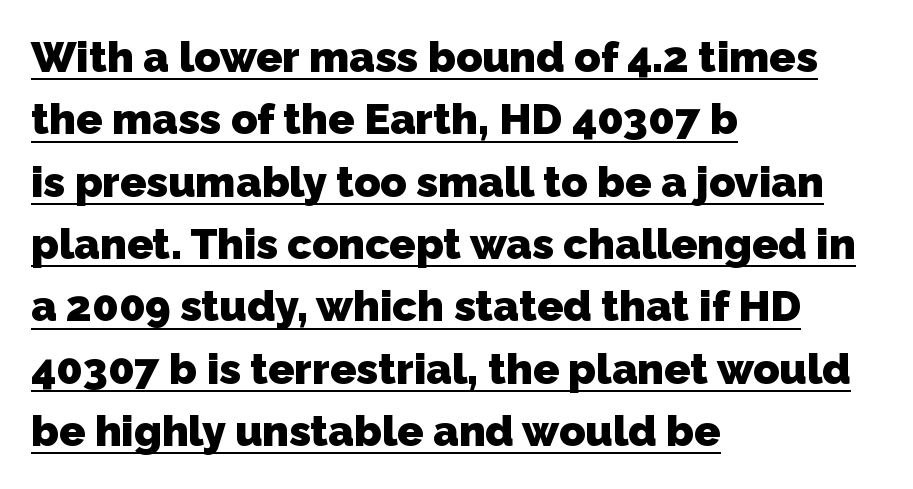
{"serif": "no", "bold": "yes", "weight": "heavy", "width": "normal", "stroke_contrast": "low", "x_height": "medium", "monospaced": "no", "underline": "yes", "align": "left", "line_spacing": "normal", "line_spacing_ratio": 1.45, "letter_spacing": "normal", "letter_spacing_em": 0.0, "glyph_px": 43}
